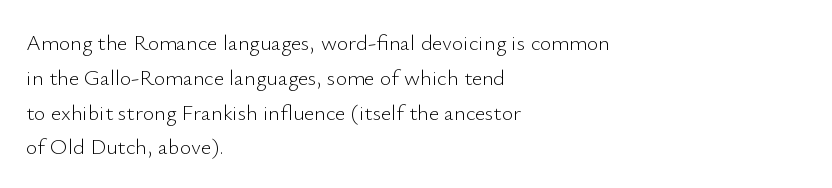
All the whitespace from short lines collects on the right. No extra tracking has been applied to these lines. Characters remain perfectly vertical along every line. The space beneath each line is pristine and unruled. Vertical stems look standard width or narrower in stroke.
